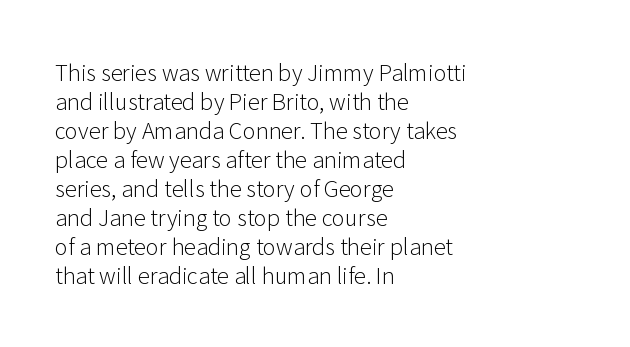
The image shows 22 px text type, upright; set left-aligned, normal line spacing (1.32x), normal letter spacing, not underlined.
